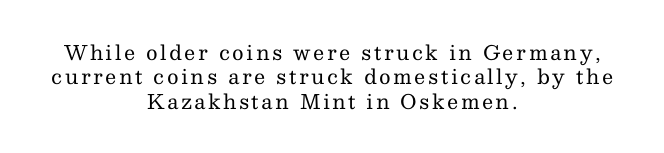
Every stem runs plumb, perpendicular to the baseline. Centered paragraph, ragged on both sides. Type without underlining. The weight tops out at a normal text grade.
